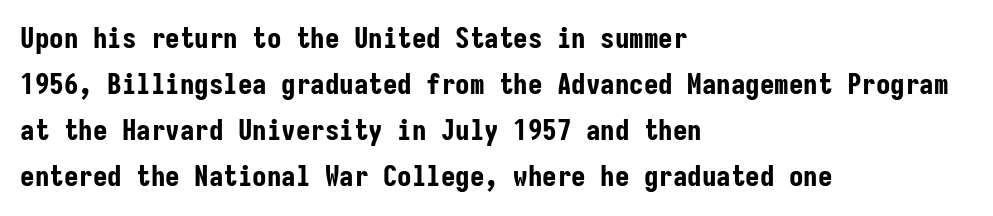
The image shows 29 px bold, condensed sans-serif type, upright, monospaced; set left-aligned, normal line spacing (1.59x), normal letter spacing, not underlined; low stroke contrast and a medium x-height.
